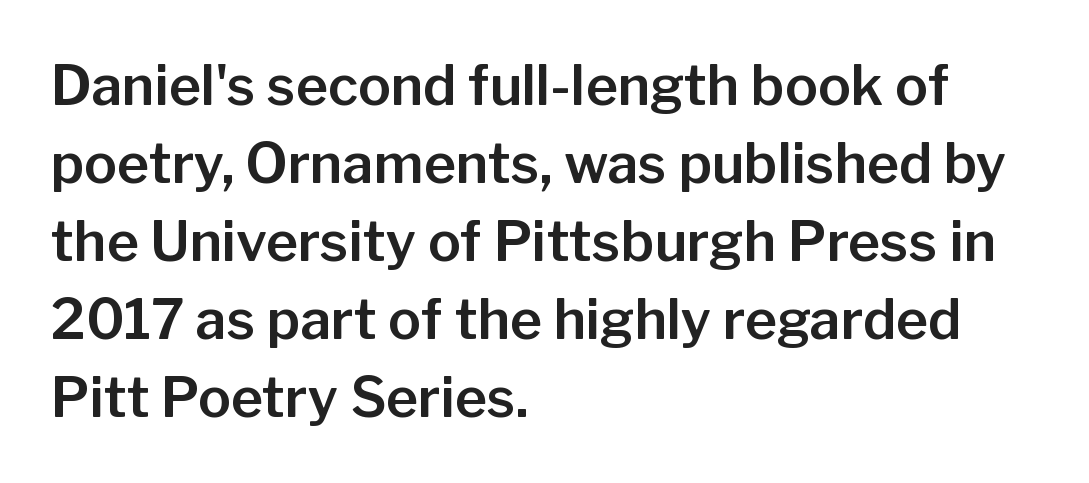
{"serif": "no", "italic": "no", "width": "normal", "stroke_contrast": "low", "x_height": "medium", "monospaced": "no", "underline": "no", "align": "left", "line_spacing": "normal", "line_spacing_ratio": 1.42, "letter_spacing": "normal", "letter_spacing_em": 0.0, "glyph_px": 55}
